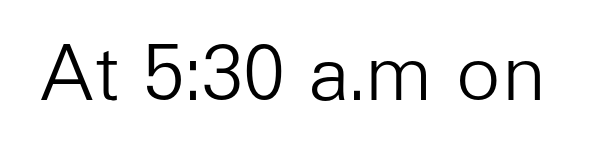
Character widths vary here, with narrow letters taking less room than wide ones. The string is rendered with underlining switched off. The font family rendered here belongs to the sans-serif group. Nothing unusual about the tracking: characters are spaced as the font intends. Counters stay open thanks to moderate or lighter strokes.
